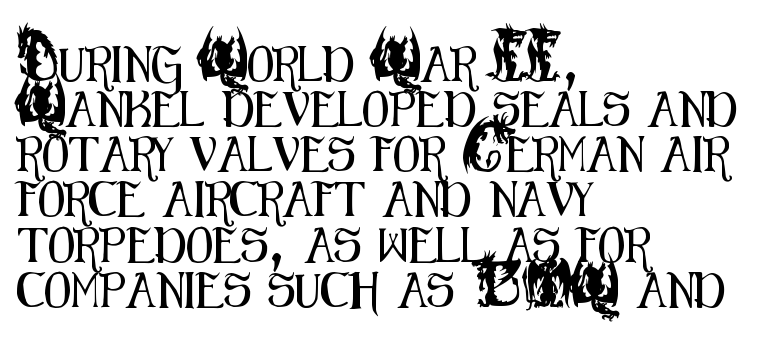
Q: Is the text italic (slanted)? A: No, it is upright.
Q: Is the typeface a serif or a sans-serif typeface? A: Sans-serif.
Q: Is the text underlined? A: No.
Q: How is the paragraph aligned? A: Left-aligned.
Q: Is the spacing between letters normal or unusually wide? A: Normal.
Q: Is the spacing between lines tight, normal or loose? A: Normal.
Q: Width (condensed, normal, or wide)? A: Condensed.
Q: Stroke contrast? A: Medium.
Q: x-height? A: Small.
Q: Monospaced? A: No.
